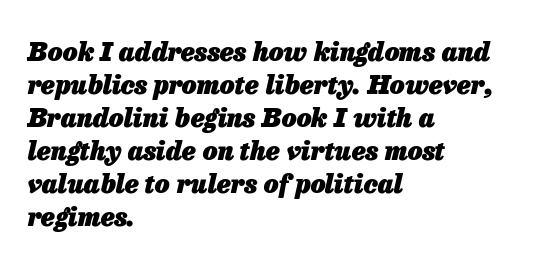
Q: Is the text bold? A: Yes.
Q: Is the text italic (slanted)? A: Yes, it leans right by about 13 degrees.
Q: Is the text underlined? A: No.
Q: How is the paragraph aligned? A: Left-aligned.
Q: Is the spacing between letters normal or unusually wide? A: Normal.
Q: Is the spacing between lines tight, normal or loose? A: Normal.
